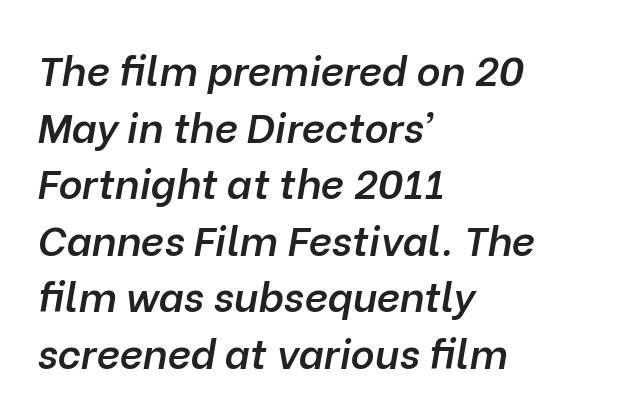
Q: Is the text bold? A: Semi-bold.
Q: Is the text italic (slanted)? A: Yes, it leans right by about 10 degrees.
Q: Is the text underlined? A: No.
Q: How is the paragraph aligned? A: Left-aligned.
Q: Is the spacing between letters normal or unusually wide? A: Normal.
Q: Is the spacing between lines tight, normal or loose? A: Normal.
Q: Width (condensed, normal, or wide)? A: Normal.
Q: Stroke contrast? A: Low.
Q: x-height? A: Medium.
Q: Monospaced? A: No.
